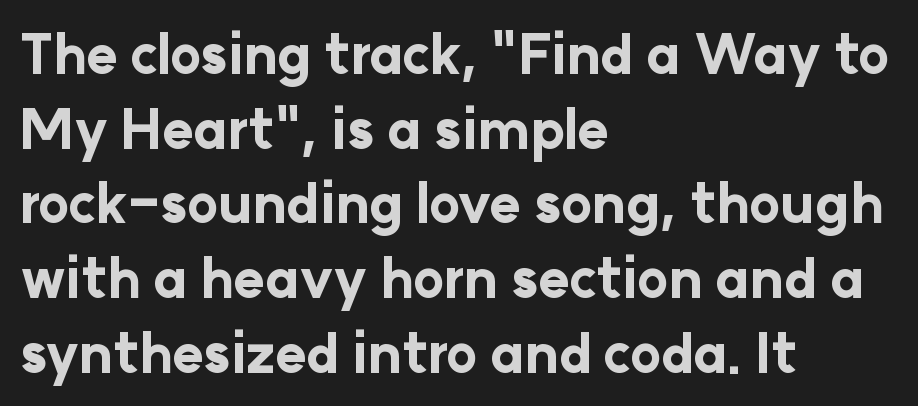
The image shows 53 px bold sans-serif type, upright; set left-aligned, normal line spacing (1.41x), normal letter spacing, not underlined; low stroke contrast and a medium x-height.
